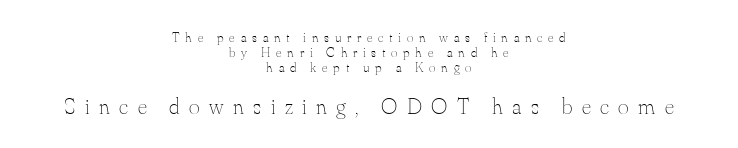
{"italic": "no", "bold": "no", "underline": "no", "align": "center", "line_spacing": "tight", "line_spacing_ratio": 1.06, "letter_spacing": "wide", "letter_spacing_em": 0.41, "larger_block": "second", "size_ratio": 1.64, "glyph_px": 23}
